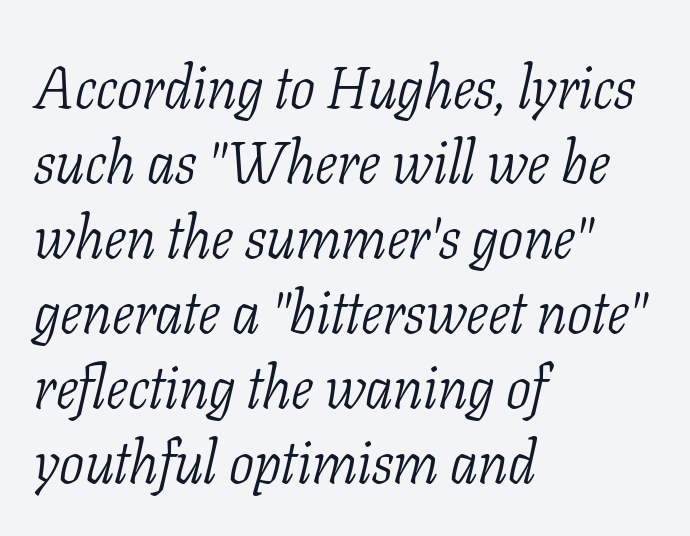
The image shows 59 px light, condensed serif type, italic (leaning right); set left-aligned, normal line spacing (1.27x), normal letter spacing, not underlined; low stroke contrast and a medium x-height.
